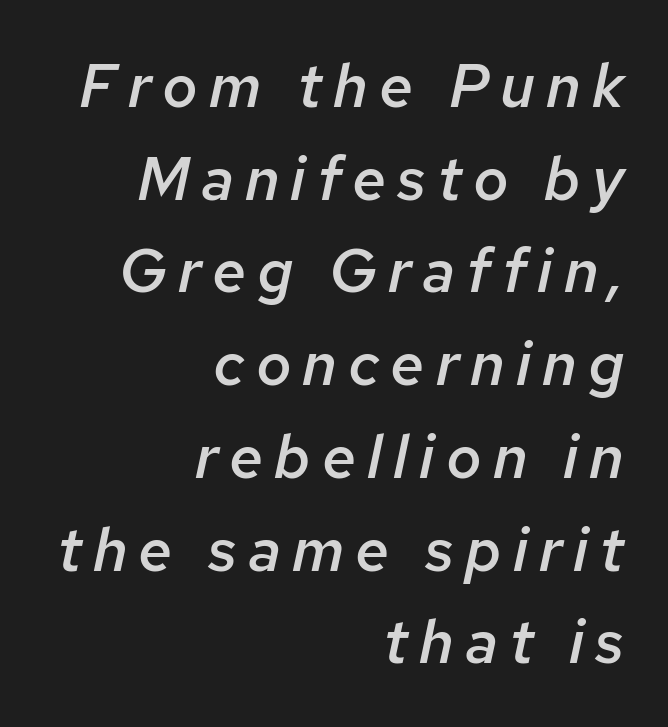
Looks like regular typesetting: each glyph gets only the width it needs. Designer's note — italics engaged. This sample keeps an unexceptional amount of space between lines. The sample has been set in demibold, a notch under bold.
